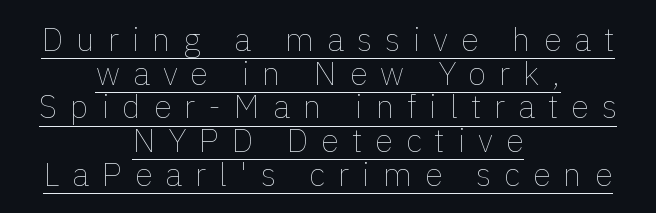
The face used here is rendered with a markedly widened letterfit. The letters stand upright; this is a roman face. The vertical gap from one line to the next is small. Varying glyph widths throughout — classic text-font behaviour.
